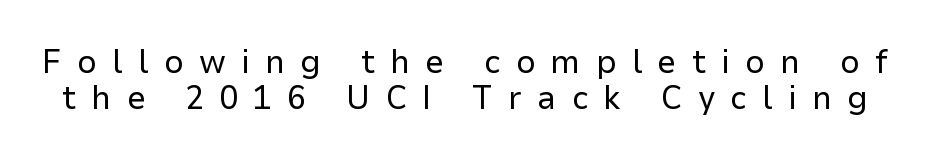
{"serif": "no", "italic": "no", "bold": "no", "weight": "regular", "width": "normal", "stroke_contrast": "low", "x_height": "medium", "monospaced": "no", "underline": "no", "line_spacing": "tight", "line_spacing_ratio": 1.07, "letter_spacing": "wide", "letter_spacing_em": 0.45, "glyph_px": 34}
